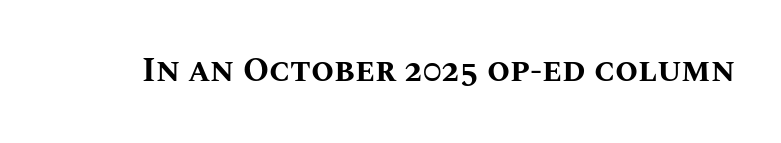
{"italic": "no", "bold": "yes", "weight": "bold", "width": "normal", "stroke_contrast": "medium", "x_height": "large", "monospaced": "no", "underline": "no", "letter_spacing": "normal", "letter_spacing_em": 0.0, "glyph_px": 33}
